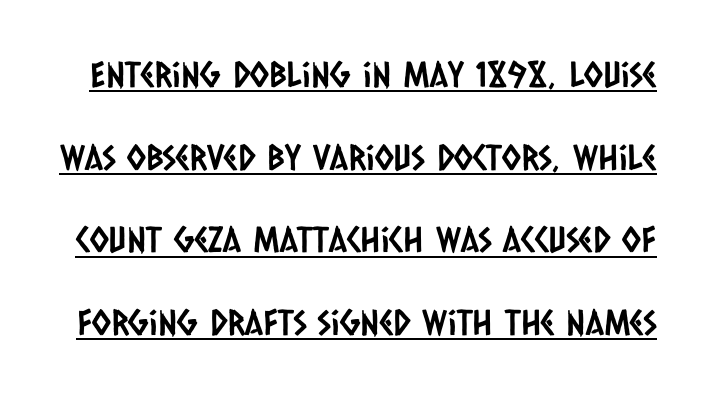
The image shows 35 px condensed sans-serif type; set loose line spacing (2.36x), normal letter spacing, underlined; low stroke contrast and a large x-height.
